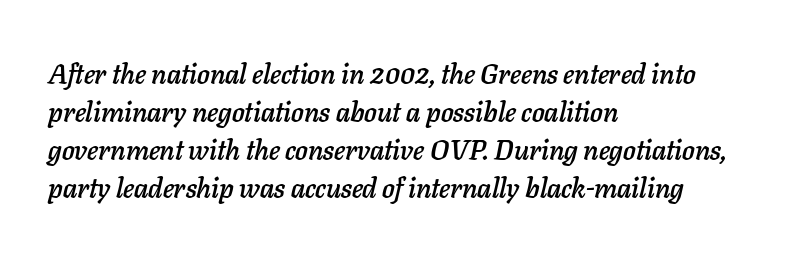
The image shows 28 px text type, italic (leaning right); set left-aligned, normal line spacing (1.36x), normal letter spacing, not underlined; low stroke contrast and a medium x-height.
